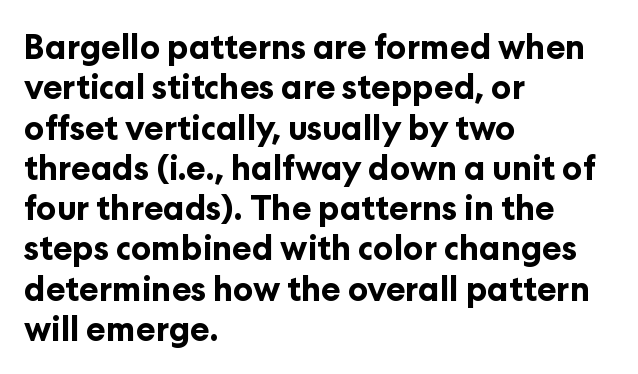
{"serif": "no", "italic": "no", "bold": "yes", "weight": "bold", "width": "normal", "stroke_contrast": "low", "x_height": "medium", "monospaced": "no", "underline": "no", "align": "left", "line_spacing_ratio": 1.22, "letter_spacing": "normal", "letter_spacing_em": 0.0, "glyph_px": 33}
